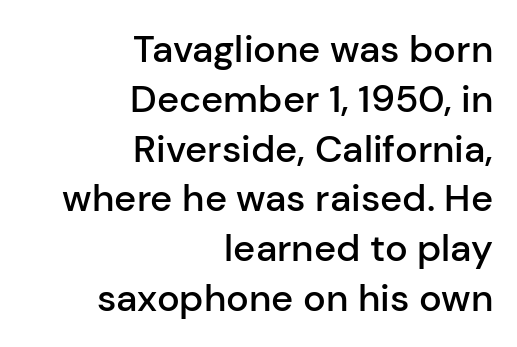
The image shows 38 px semibold sans-serif type, upright; set right-aligned, normal line spacing (1.31x), normal letter spacing, not underlined; low stroke contrast and a medium x-height.
